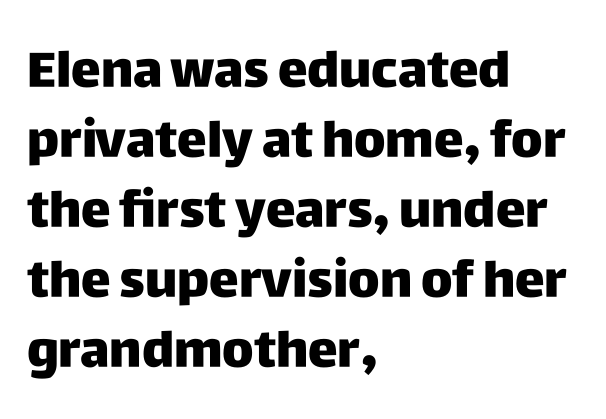
The image shows 50 px sans-serif type, upright; set left-aligned, normal line spacing (1.4x), normal letter spacing, not underlined; low stroke contrast and a large x-height.
